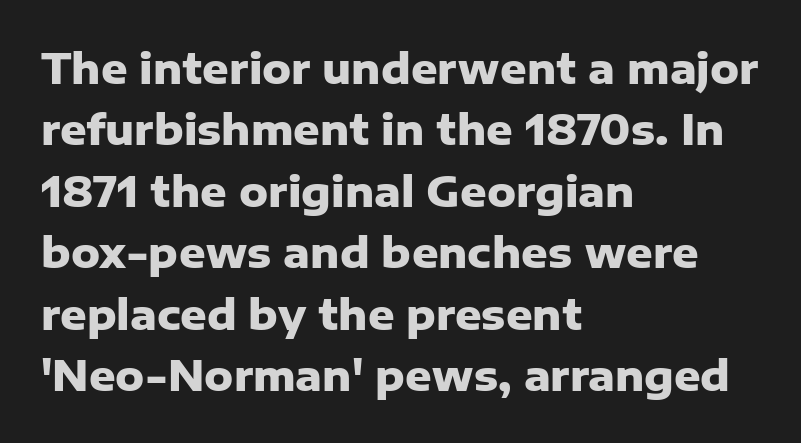
In terms of posture, this sample is upright. Look at the tracking — it's just the regular setting, nothing added. Compared with an ordinary text face, these strokes are far heavier — a full bold. The glyphs in this specimen are sans serif. You could not count columns in this text — the font is proportionally spaced. Anything drawn beneath the words? Only blank space.
